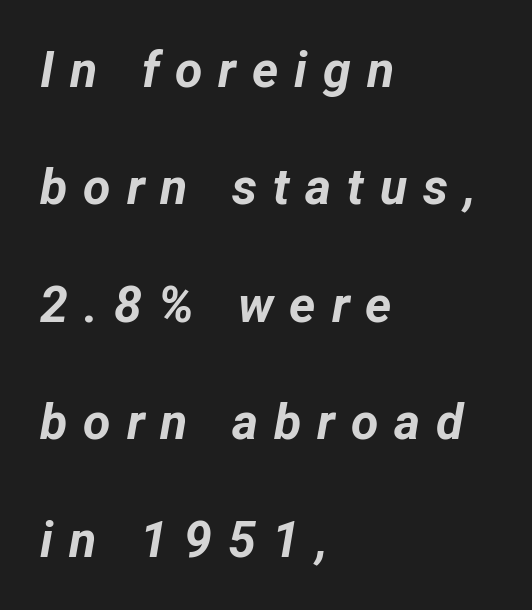
Q: Is the text bold? A: Yes.
Q: Is the text italic (slanted)? A: Yes, it leans right by about 12 degrees.
Q: Is the text underlined? A: No.
Q: How is the paragraph aligned? A: Left-aligned.
Q: Is the spacing between letters normal or unusually wide? A: Unusually wide.
Q: Is the spacing between lines tight, normal or loose? A: Loose.
Q: Width (condensed, normal, or wide)? A: Normal.
Q: Stroke contrast? A: Low.
Q: x-height? A: Medium.
Q: Monospaced? A: No.
